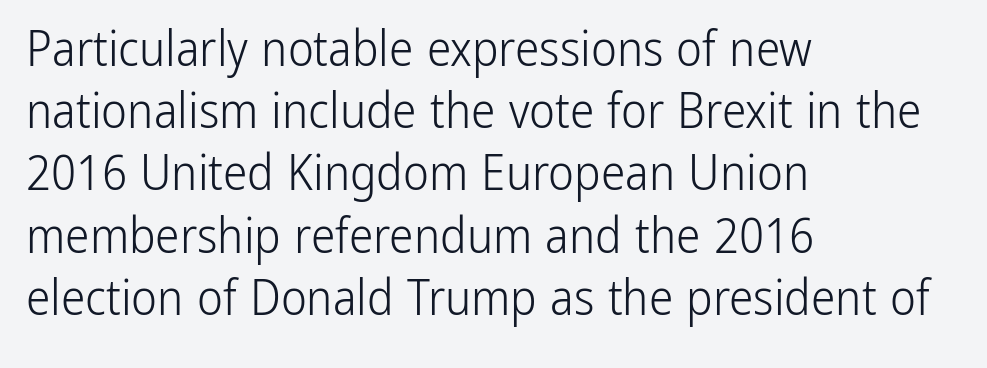
{"serif": "no", "italic": "no", "bold": "no", "weight": "light", "width": "condensed", "stroke_contrast": "low", "x_height": "medium", "monospaced": "no", "underline": "no", "align": "left", "line_spacing": "normal", "line_spacing_ratio": 1.27, "letter_spacing": "normal", "letter_spacing_em": 0.0, "glyph_px": 49}
